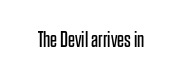
The image shows 22 px text type, upright; set normal letter spacing, not underlined.
